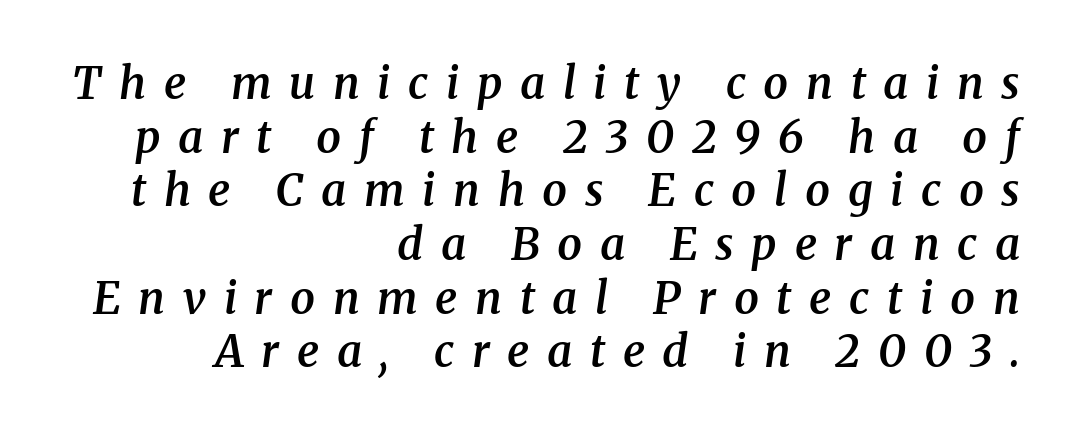
The passage shown leans; its letterforms are oblique. This sample is right-justified, so line beginnings fall wherever the words allow. The strokes are fattened partway — semibold, not bold. Inter-character spacing is expanded well beyond the font's built-in metrics. Each letter keeps its own natural width here, so spacing adapts to shape. This is serif lettering, the kind often seen in printed books.
